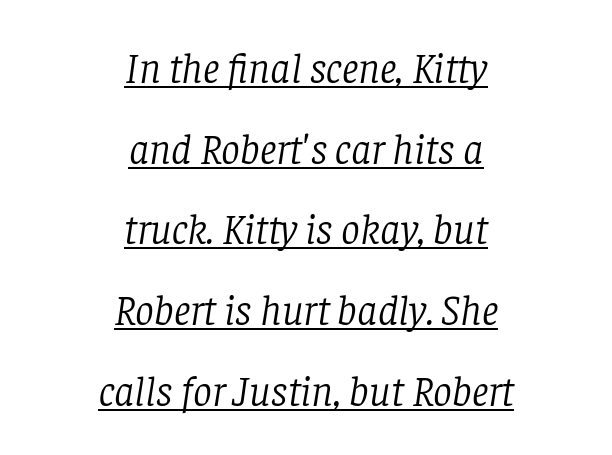
The image shows 42 px light serif type, italic (leaning right); set centered, loose line spacing (1.92x), normal letter spacing, underlined; low stroke contrast and a large x-height.
